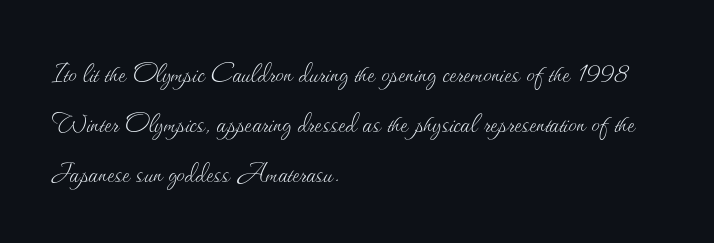
{"bold": "no", "weight": "thin", "width": "normal", "stroke_contrast": "medium", "x_height": "small", "monospaced": "no", "underline": "no", "align": "left", "line_spacing": "normal", "line_spacing_ratio": 1.52, "letter_spacing": "normal", "letter_spacing_em": 0.0, "glyph_px": 33}
